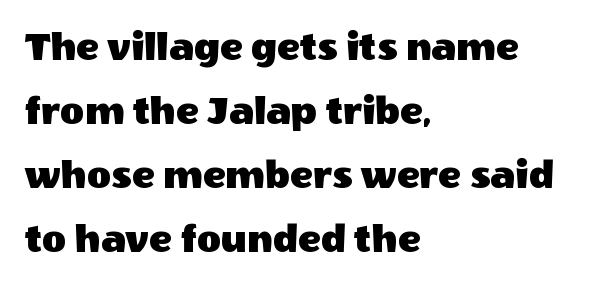
The image shows 42 px sans-serif type, upright; set left-aligned, normal line spacing (1.52x), normal letter spacing, not underlined; a large x-height.
